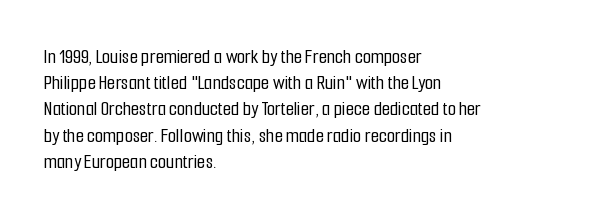
Q: Is the text italic (slanted)? A: No, it is upright.
Q: Is the text underlined? A: No.
Q: How is the paragraph aligned? A: Left-aligned.
Q: Is the spacing between letters normal or unusually wide? A: Normal.
Q: Is the spacing between lines tight, normal or loose? A: Normal.
